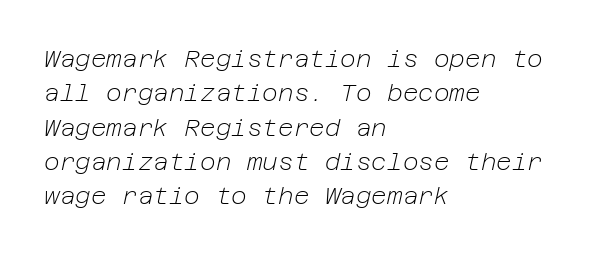
The image shows 24 px text type, italic (leaning right); set left-aligned, normal line spacing (1.43x), normal letter spacing, not underlined.
